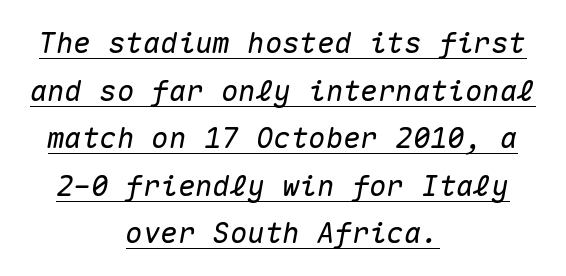
{"italic": "yes", "lean": "right", "slant_degrees": 10, "width": "normal", "stroke_contrast": "medium", "x_height": "medium", "monospaced": "yes", "underline": "yes", "align": "center", "line_spacing": "normal", "line_spacing_ratio": 1.64, "letter_spacing": "normal", "letter_spacing_em": 0.0, "glyph_px": 29}
